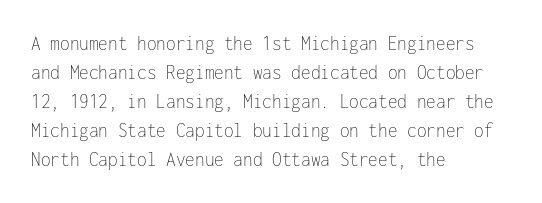
Q: Is the text bold? A: No.
Q: Is the text italic (slanted)? A: No, it is upright.
Q: Is the text underlined? A: No.
Q: How is the paragraph aligned? A: Left-aligned.
Q: Is the spacing between letters normal or unusually wide? A: Normal.
Q: Is the spacing between lines tight, normal or loose? A: Normal.
